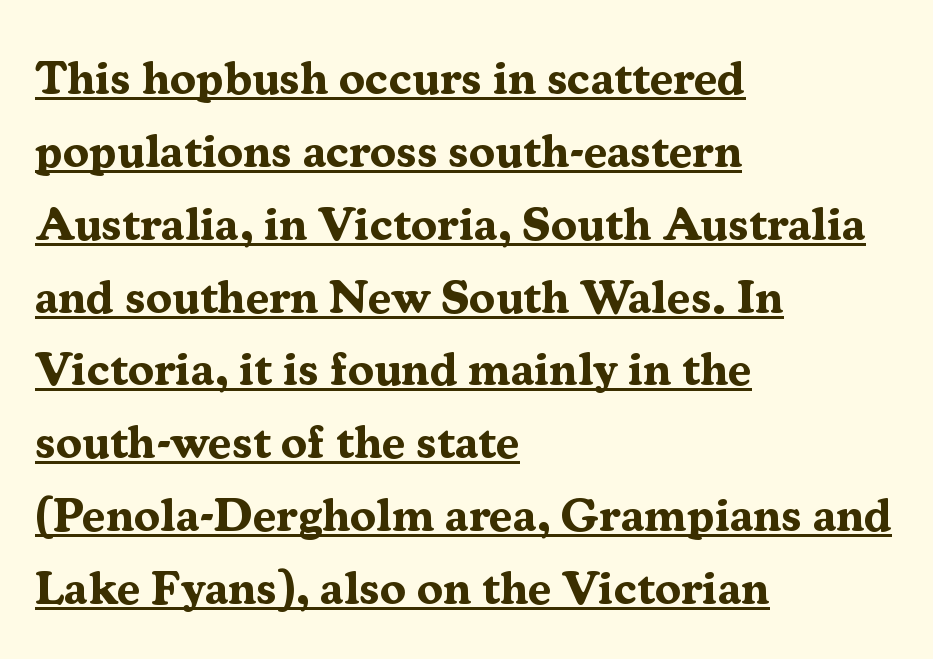
Q: Is the text bold? A: Yes.
Q: Is the text italic (slanted)? A: No, it is upright.
Q: Is the typeface a serif or a sans-serif typeface? A: Serif.
Q: Is the text underlined? A: Yes.
Q: How is the paragraph aligned? A: Left-aligned.
Q: Is the spacing between letters normal or unusually wide? A: Normal.
Q: Is the spacing between lines tight, normal or loose? A: Normal.
Q: Width (condensed, normal, or wide)? A: Normal.
Q: Stroke contrast? A: Medium.
Q: x-height? A: Medium.
Q: Monospaced? A: No.
